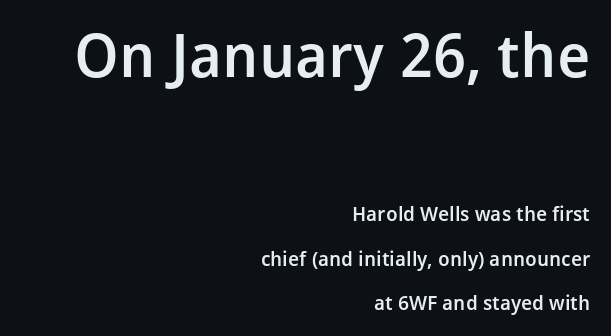
Observe the absence of serifs on each vertical stroke in this sample. Is the block centered? No — it sits flush against the right margin. Semibold letterforms, between regular and bold. The baseline area is clear. Posture: upright roman. You could not count columns in this text — the font is proportionally spaced.
